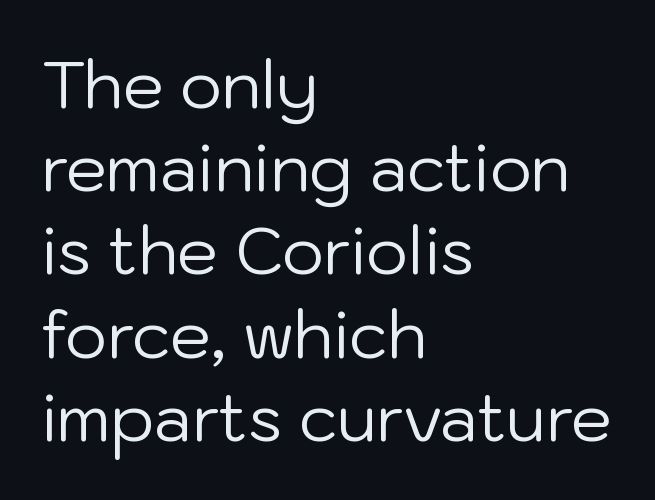
{"serif": "no", "italic": "no", "bold": "no", "weight": "regular", "width": "normal", "stroke_contrast": "low", "x_height": "medium", "monospaced": "no", "underline": "no", "align": "left", "line_spacing": "normal", "line_spacing_ratio": 1.28, "letter_spacing": "normal", "letter_spacing_em": 0.0, "glyph_px": 65}
